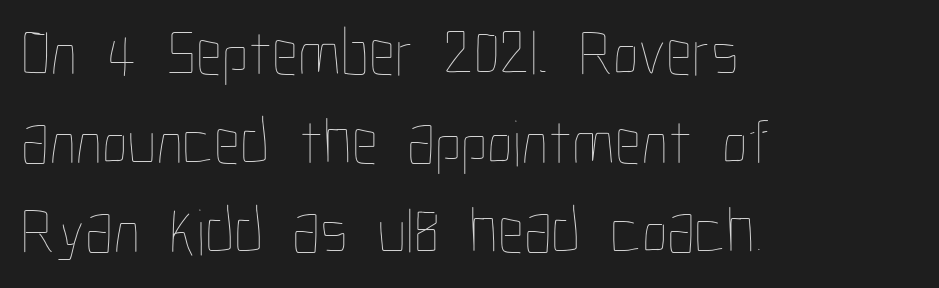
The image shows 66 px thin, condensed type, upright; set left-aligned, normal line spacing (1.35x), normal letter spacing, not underlined; low stroke contrast and a medium x-height.
